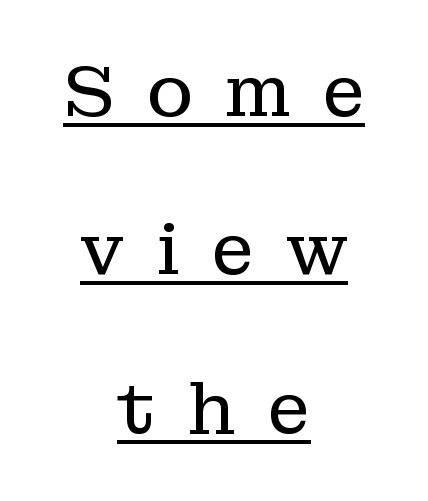
{"serif": "yes", "italic": "no", "bold": "no", "weight": "regular", "width": "normal", "stroke_contrast": "low", "x_height": "medium", "monospaced": "no", "underline": "yes", "align": "center", "line_spacing": "loose", "line_spacing_ratio": 2.23, "letter_spacing": "wide", "letter_spacing_em": 0.44, "glyph_px": 71}
